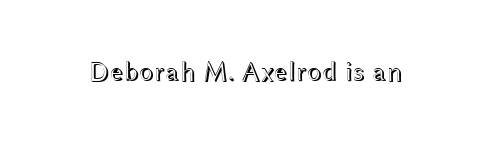
{"italic": "no", "underline": "no", "letter_spacing": "normal", "letter_spacing_em": 0.0, "glyph_px": 27}
